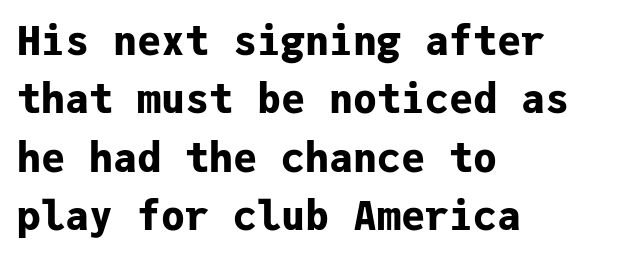
Notice how the stems are strictly vertical — no italics here. Each letter, wide or thin by design, is forced into the same width here. Stroke thickness is high; the sample reads as a true bold. This block has exactly the height ordinary leading produces. Is the block centered? No — it sits flush against the left margin. The space beneath each line is pristine and unruled.
